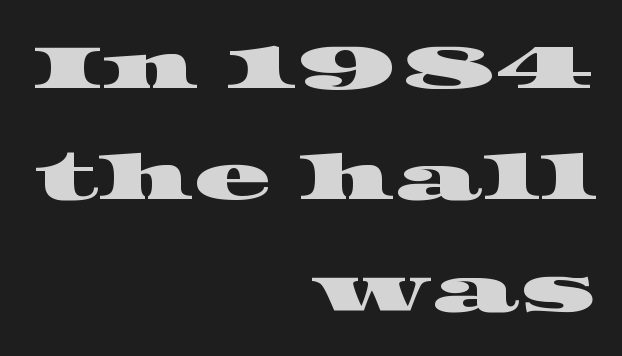
{"serif": "yes", "width": "wide", "stroke_contrast": "high", "x_height": "large", "monospaced": "no", "underline": "no", "align": "right", "line_spacing_ratio": 1.74, "letter_spacing": "normal", "letter_spacing_em": 0.0, "glyph_px": 64}
